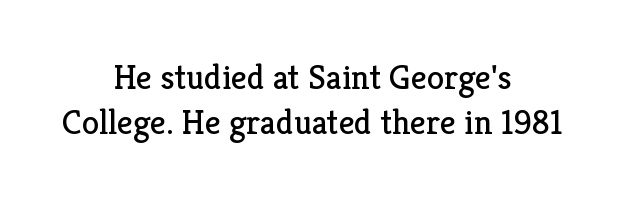
{"serif": "yes", "italic": "no", "bold": "no", "weight": "regular", "width": "normal", "stroke_contrast": "low", "x_height": "medium", "monospaced": "no", "underline": "no", "align": "center", "line_spacing": "normal", "line_spacing_ratio": 1.3, "letter_spacing": "normal", "letter_spacing_em": 0.0, "glyph_px": 35}
